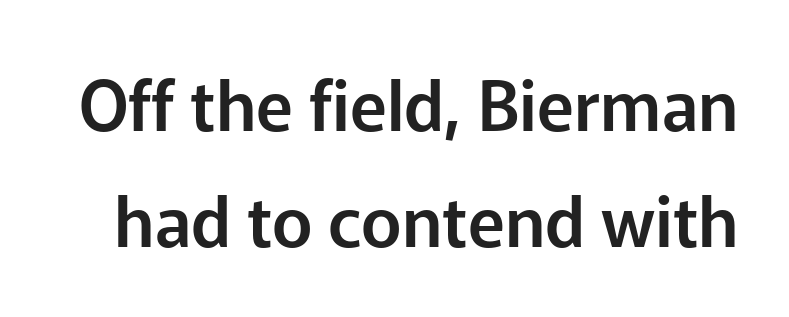
Vertically, the passage feels balanced, rows spaced as you'd expect. The font family rendered here belongs to the sans-serif group. These lines are rendered in a variable-pitch font. You could call the tracking neutral — neither tight nor loose.
